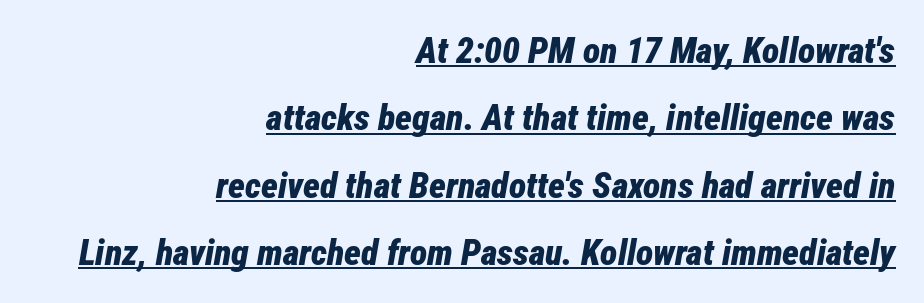
Spacing between characters is what you'd get straight out of the box. Yep, that's italic — everything's leaning. Chunky letters — that's bold for sure. The passage shown is underscored from start to finish. Is this a fixed-width face? No — the glyphs have proportional, varying widths. Compared with a flush-left layout, this one pins lines to the opposite, right side.
